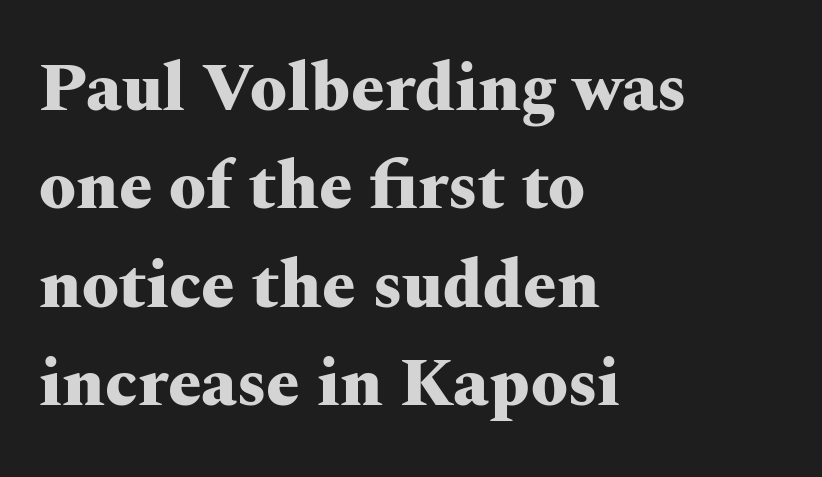
Regarding leading, the lines here are spaced in the standard way. Is the block centered? No — it sits flush against the left margin. Italic? Not at all — the glyphs are vertical. The glyphs are unaccompanied by any horizontal stroke below them.
